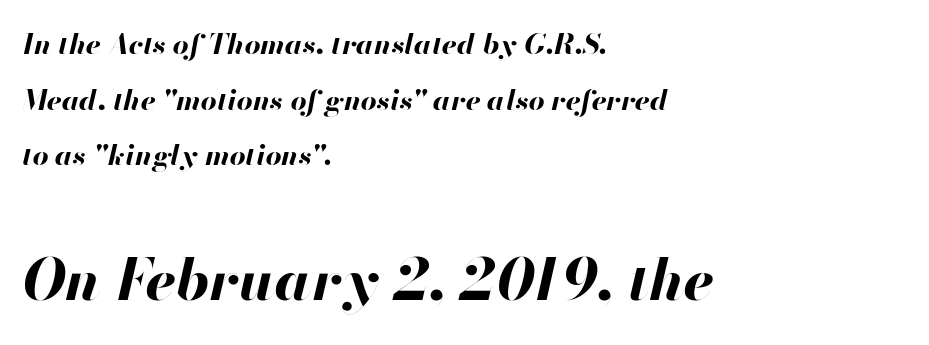
{"italic": "yes", "lean": "right", "slant_degrees": 13, "bold": "yes", "weight": "bold", "width": "normal", "stroke_contrast": "high", "x_height": "small", "monospaced": "no", "underline": "no", "align": "left", "line_spacing": "loose", "line_spacing_ratio": 1.99, "letter_spacing": "normal", "letter_spacing_em": 0.0, "larger_block": "second", "size_ratio": 2.04, "glyph_px": 57}
